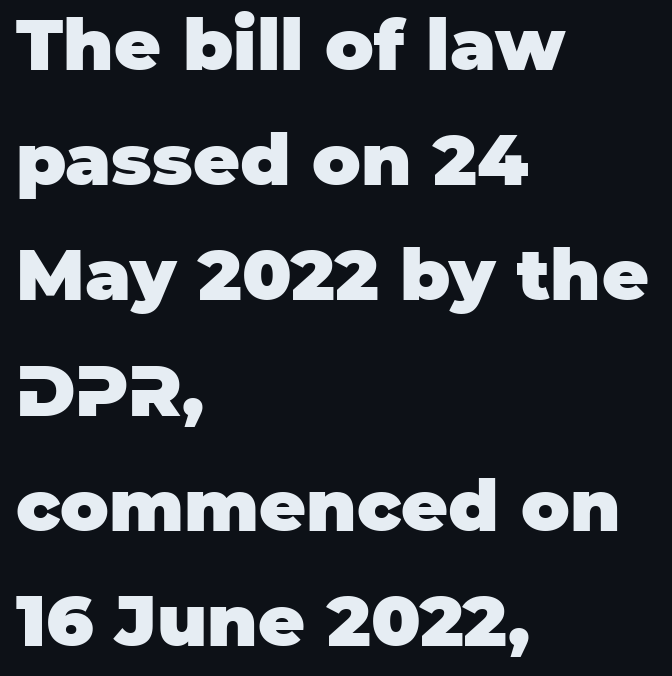
{"serif": "no", "italic": "no", "bold": "yes", "weight": "heavy", "width": "normal", "stroke_contrast": "low", "x_height": "large", "monospaced": "no", "underline": "no", "align": "left", "line_spacing": "normal", "line_spacing_ratio": 1.6, "letter_spacing": "normal", "letter_spacing_em": 0.0, "glyph_px": 72}
